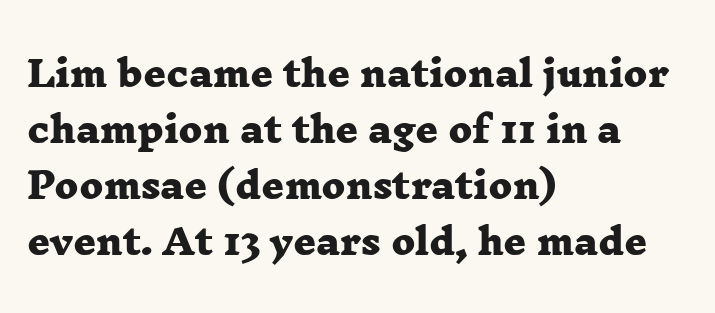
Compared with typical paragraphs, the rows here are spaced about the same. The passage shown is not underscored anywhere. The typeface chosen for these lines features serifs. Spacing verdict: proportional, widths tailored to each character. How heavy is the stroke? Heavy — this is a bold. The type is set solid horizontally, with unmodified tracking.
